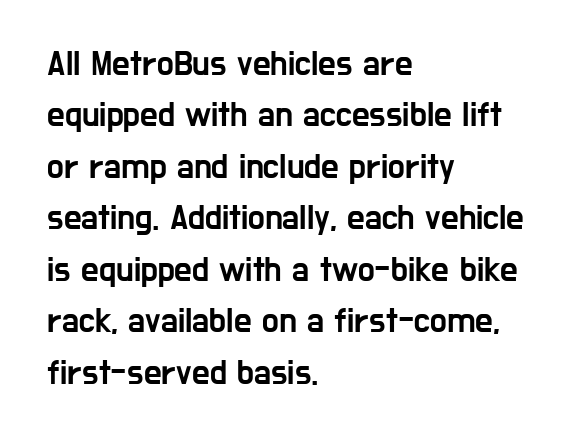
Baseline-to-baseline distance is the conventional proportion of letter height. The type sits square on the baseline with zero lean. These lines are rendered in a variable-pitch font. Unlike a traditional serif, this face leaves its strokes unadorned.
